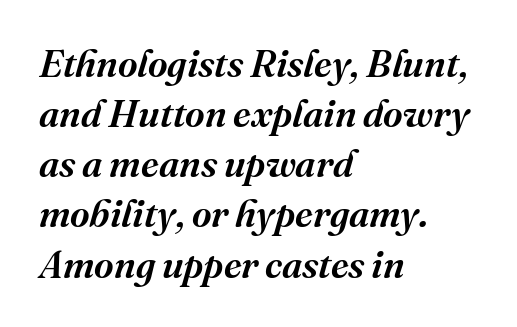
{"serif": "yes", "italic": "yes", "lean": "right", "slant_degrees": 16, "width": "normal", "stroke_contrast": "medium", "x_height": "medium", "monospaced": "no", "underline": "no", "align": "left", "line_spacing": "normal", "line_spacing_ratio": 1.32, "letter_spacing": "normal", "letter_spacing_em": 0.0, "glyph_px": 38}
